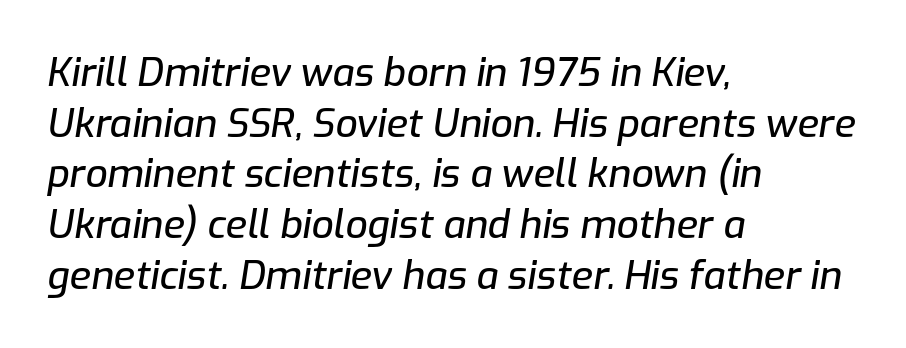
The lettering tilts uniformly, giving the passage an italic look. Letter spacing: default. Bare-footed words on every line. Varying glyph widths throughout — classic text-font behaviour.
